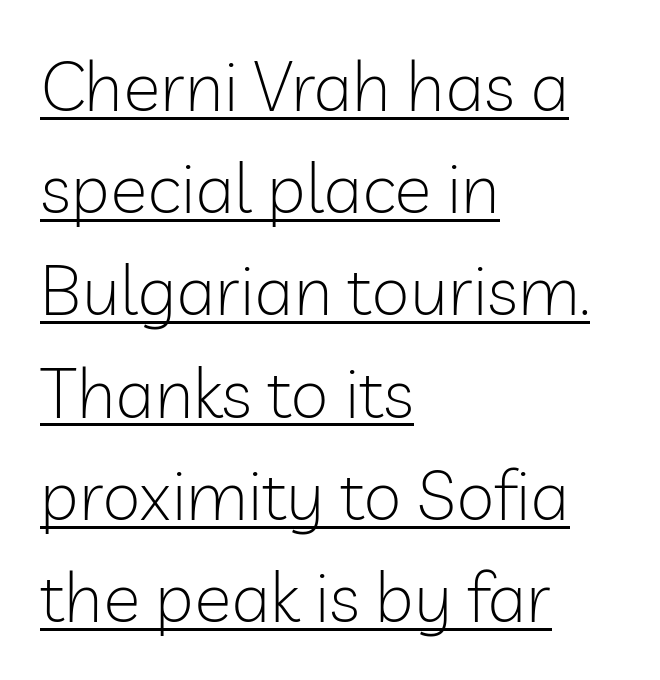
Does the copy run flush right? No — it runs flush left. In terms of posture, this sample is upright. Emphasis is given by a line drawn under the lettering. The passage shown is typed in a proportional face where columns would drift. The tracking reads as untouched default to a designer's eye.
